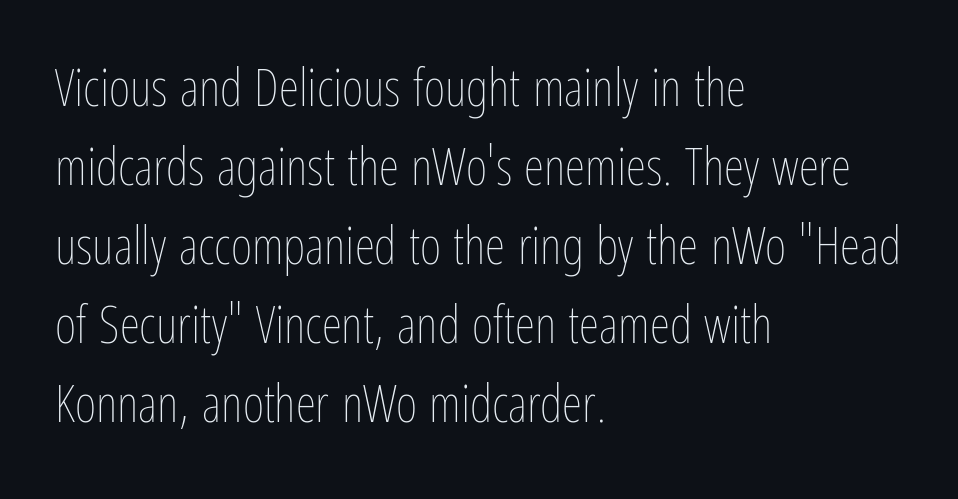
Q: Is the text bold? A: No.
Q: Is the text italic (slanted)? A: No, it is upright.
Q: Is the text underlined? A: No.
Q: How is the paragraph aligned? A: Left-aligned.
Q: Is the spacing between letters normal or unusually wide? A: Normal.
Q: Is the spacing between lines tight, normal or loose? A: Normal.
Q: Width (condensed, normal, or wide)? A: Condensed.
Q: Stroke contrast? A: Low.
Q: x-height? A: Medium.
Q: Monospaced? A: No.
